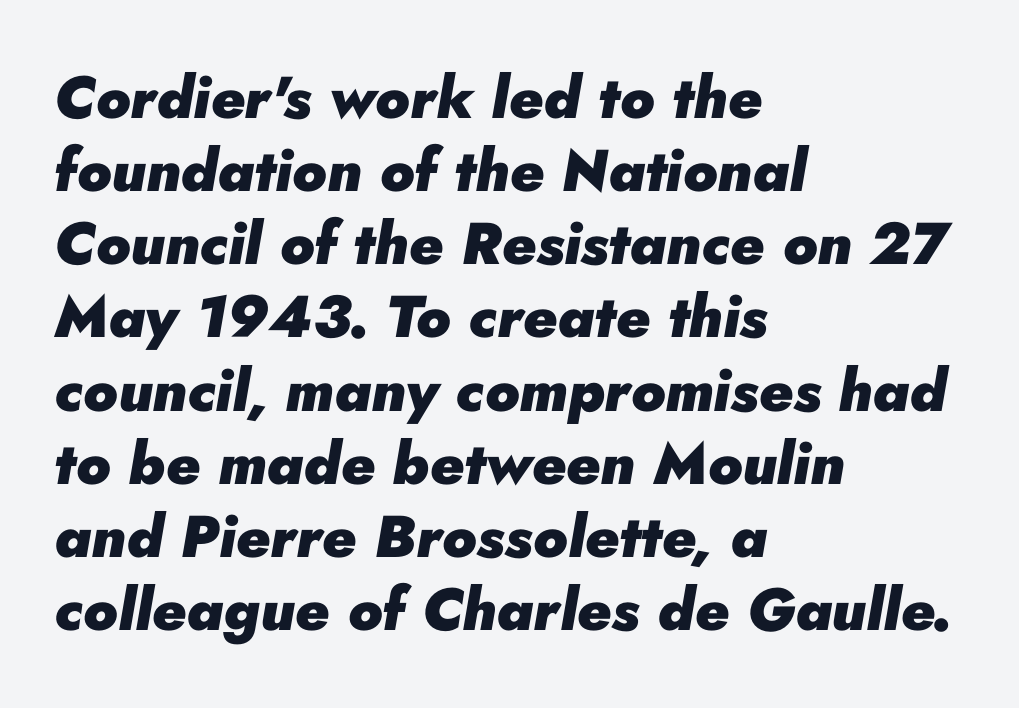
The axis of the letterforms is tilted away from vertical. Glyph-to-glyph distance matches everyday printed text. Do the characters align in a grid? No, the font is proportional. A bare baseline throughout the passage.
